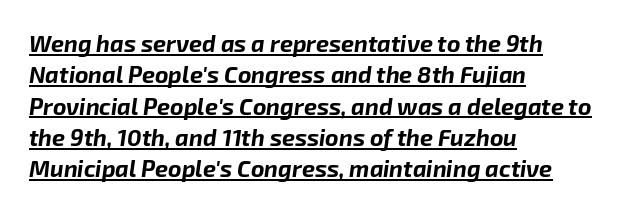
Q: Is the text bold? A: Yes.
Q: Is the text italic (slanted)? A: Yes, it leans right by about 8 degrees.
Q: Is the text underlined? A: Yes.
Q: How is the paragraph aligned? A: Left-aligned.
Q: Is the spacing between letters normal or unusually wide? A: Normal.
Q: Is the spacing between lines tight, normal or loose? A: Normal.
